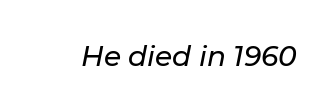
Note the varied advance widths — an 'i' is clearly narrower than an 'm'. The typography opts for an oblique posture over an upright one. Descenders hang freely into open space. The face used here is rendered with its standard letterfit.
